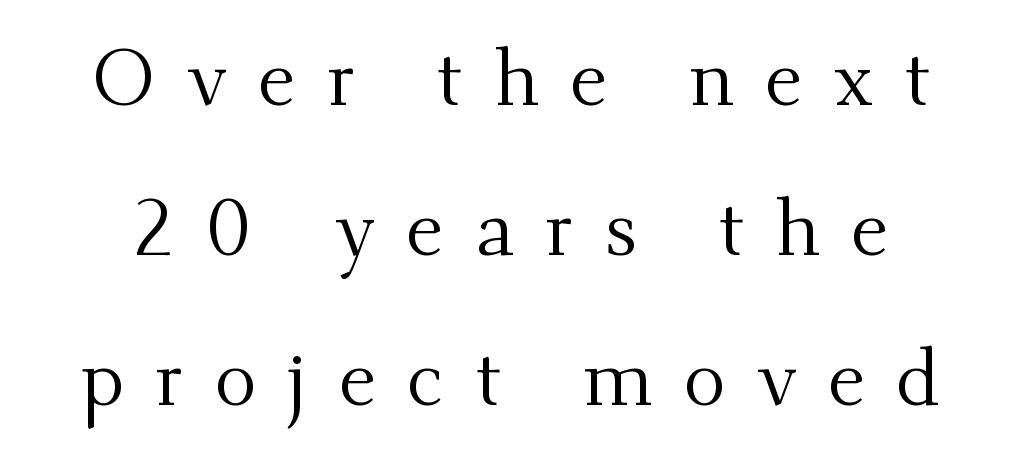
The image shows 79 px regular-weight serif type, upright; set loose line spacing (1.9x), unusually wide letter spacing (+0.39 em), not underlined; medium stroke contrast and a small x-height.
